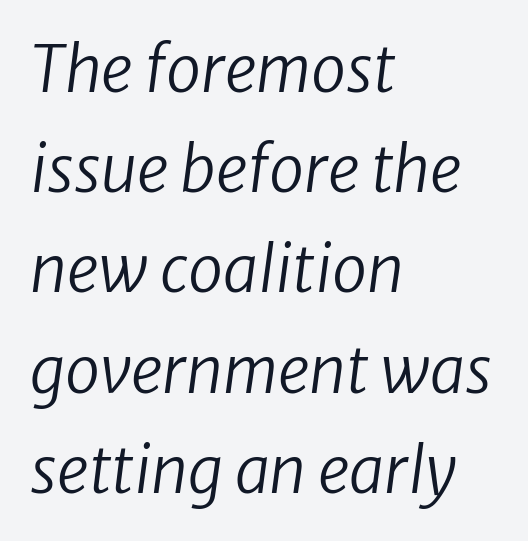
The image shows 63 px regular-weight sans-serif type; set left-aligned, normal line spacing (1.59x), normal letter spacing, not underlined; low stroke contrast and a medium x-height.
